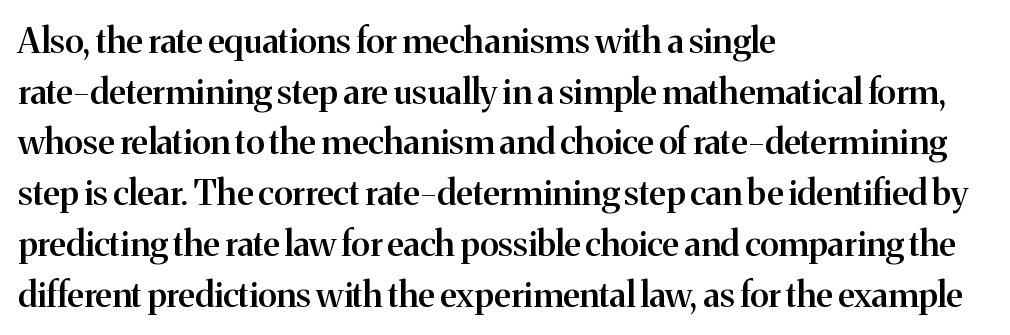
The image shows 35 px semibold serif type, upright; set left-aligned, normal line spacing (1.45x), normal letter spacing, not underlined; medium stroke contrast and a medium x-height.
